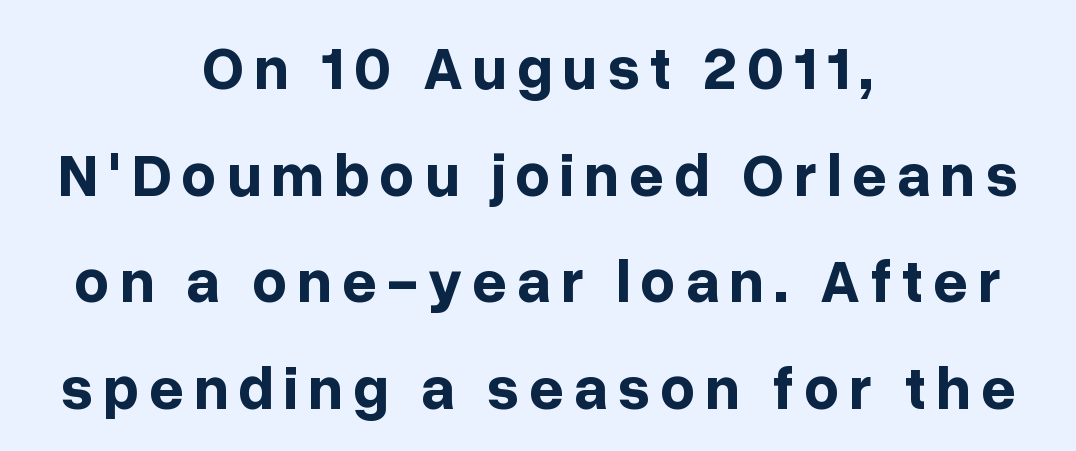
The string is rendered with underlining switched off. Teacher's note: observe the equal gaps on both sides — that is centered alignment. Every letter is thick-stroked: bold, no question. Is this a fixed-width face? No — the glyphs have proportional, varying widths.
